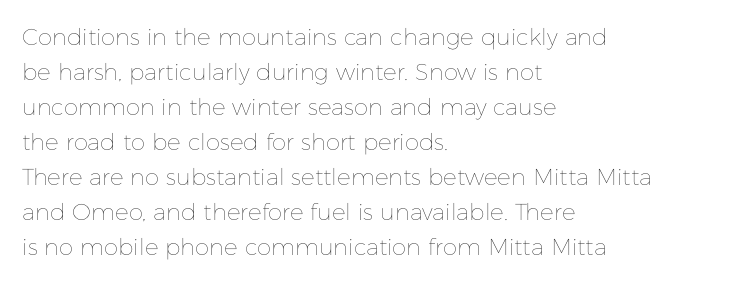
Q: Is the text bold? A: No.
Q: Is the text italic (slanted)? A: No, it is upright.
Q: Is the text underlined? A: No.
Q: How is the paragraph aligned? A: Left-aligned.
Q: Is the spacing between letters normal or unusually wide? A: Normal.
Q: Is the spacing between lines tight, normal or loose? A: Normal.
